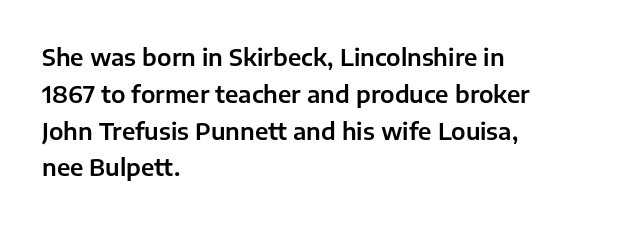
Every character sits straight up, as roman type does. Where is the straight margin? On the left. The rendering uses a moderate line-height, typical for paragraphs. Just letters on the line, the space beneath them empty. Compared with typical body copy, the letter spacing here is the same.
